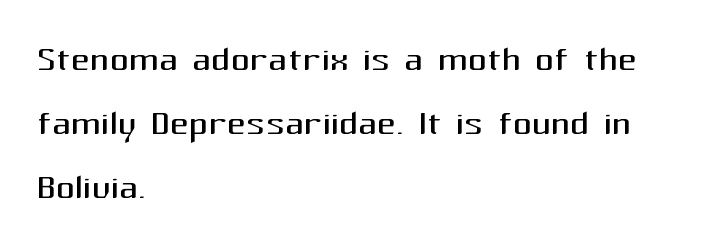
Q: Is the text bold? A: No.
Q: Is the text italic (slanted)? A: No, it is upright.
Q: Is the typeface a serif or a sans-serif typeface? A: Sans-serif.
Q: Is the text underlined? A: No.
Q: How is the paragraph aligned? A: Left-aligned.
Q: Is the spacing between letters normal or unusually wide? A: Normal.
Q: Is the spacing between lines tight, normal or loose? A: Normal.
Q: Width (condensed, normal, or wide)? A: Normal.
Q: Stroke contrast? A: Medium.
Q: x-height? A: Medium.
Q: Monospaced? A: No.
